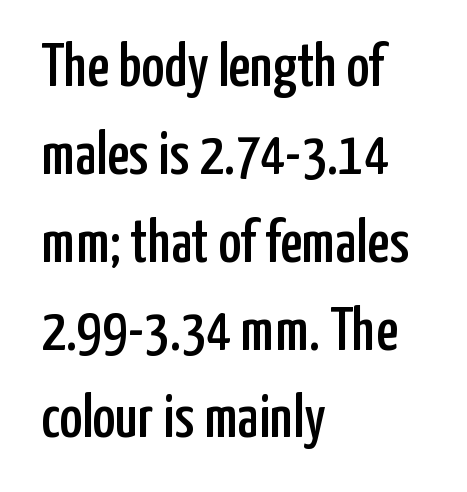
Caption: standard tracking, unaltered. Where is the straight margin? On the left. Every character sits straight up, as roman type does. The letters advance in unequal steps, a hallmark of proportional type.
